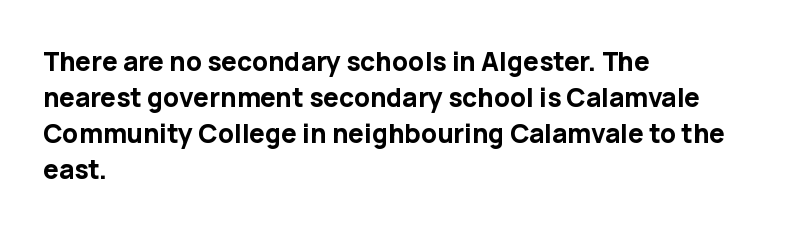
The image shows 26 px bold type, upright; set left-aligned, normal line spacing (1.38x), normal letter spacing, not underlined.
